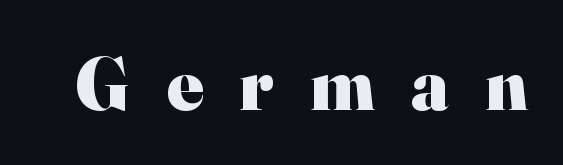
{"serif": "yes", "italic": "no", "bold": "yes", "weight": "heavy", "width": "normal", "stroke_contrast": "high", "x_height": "small", "monospaced": "no", "underline": "no", "letter_spacing": "wide", "letter_spacing_em": 0.48, "glyph_px": 76}
